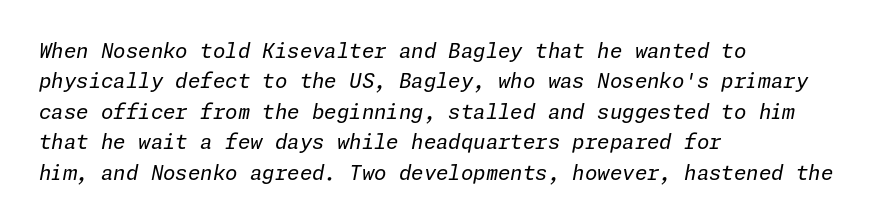
Rule under the text: the space is simply empty. Nothing heavy about these letters — not bold at all. The rag falls on the right side of this text block. You could call the tracking neutral — neither tight nor loose. Honestly, the row spacing looks completely unremarkable. Is the type slanted? Yes — the strokes lean at a clear angle.
